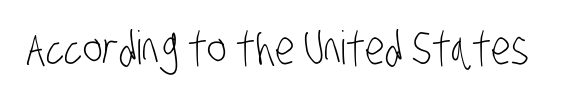
{"serif": "no", "bold": "no", "weight": "light", "width": "condensed", "stroke_contrast": "low", "x_height": "large", "monospaced": "no", "underline": "no", "letter_spacing": "normal", "letter_spacing_em": 0.0, "glyph_px": 46}
